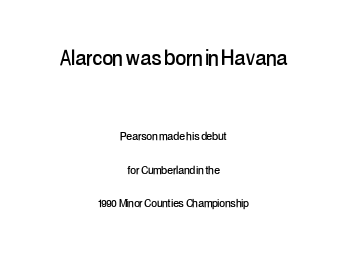
The first block has been scaled up relative to the second. How are the letters spaced? Ordinarily, with no added tracking. The designer dialed line spacing up above the default. Leftover space on each line is divided equally before and after the words. Upright lettering throughout. Words float on clear page, feet unadorned.
